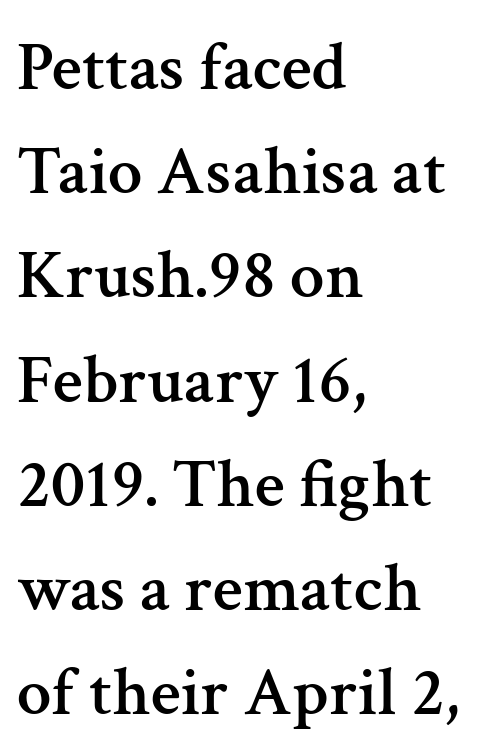
In terms of letterspacing, this is plain default setting. Italic: no, the glyphs are upright roman. This sample has the flowing, uneven cadence of proportional lettering. Only glyphs here, with clear space below each row. In terms of leading, this rendering sits right in the middle. A typesetter would label this face a serif.
